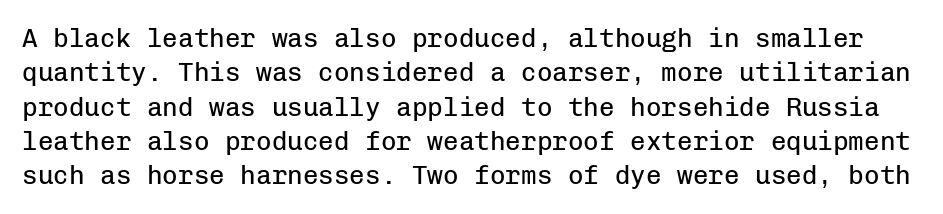
{"italic": "no", "bold": "no", "underline": "no", "line_spacing": "normal", "line_spacing_ratio": 1.32, "letter_spacing": "normal", "letter_spacing_em": 0.0, "glyph_px": 26}
